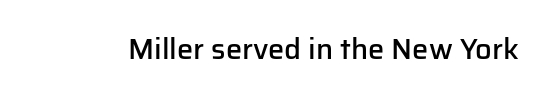
The image shows 29 px semibold sans-serif type, upright; set normal letter spacing, not underlined; low stroke contrast and a medium x-height.
